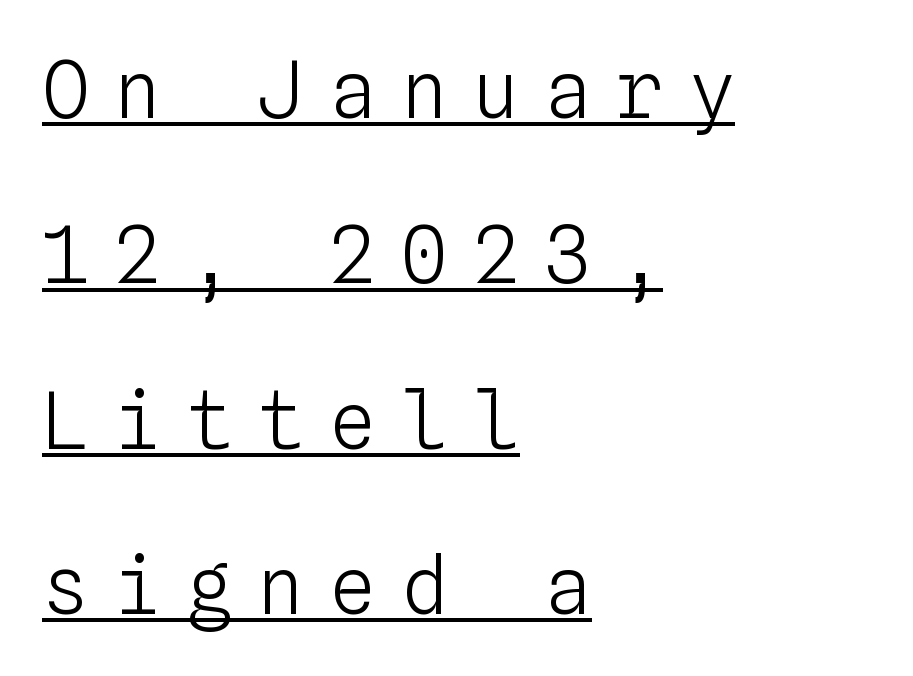
Every stem runs plumb, perpendicular to the baseline. A typesetter would call this monospace, since all characters share one set width. How would I describe the line gaps? Wide and relaxed. Weight: in the light-to-regular range.
